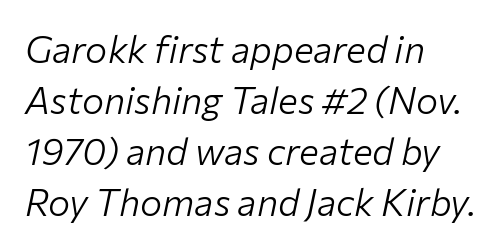
The passage shown is typed in a proportional face where columns would drift. The line-height multiplier appears to be the usual default. It's the slanting kind of type. The area under the type is left untouched. Think standard paragraph weight, or any step lighter than that. Which margin do the lines hug? The left one — the right edge is uneven.
